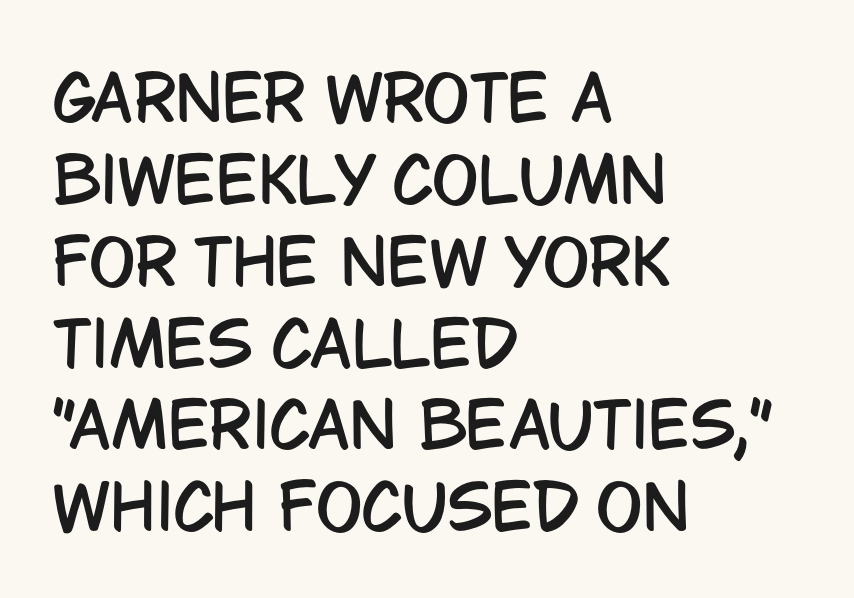
The image shows 62 px condensed sans-serif type, upright; set left-aligned, normal line spacing (1.32x), normal letter spacing, not underlined; low stroke contrast and a large x-height.
